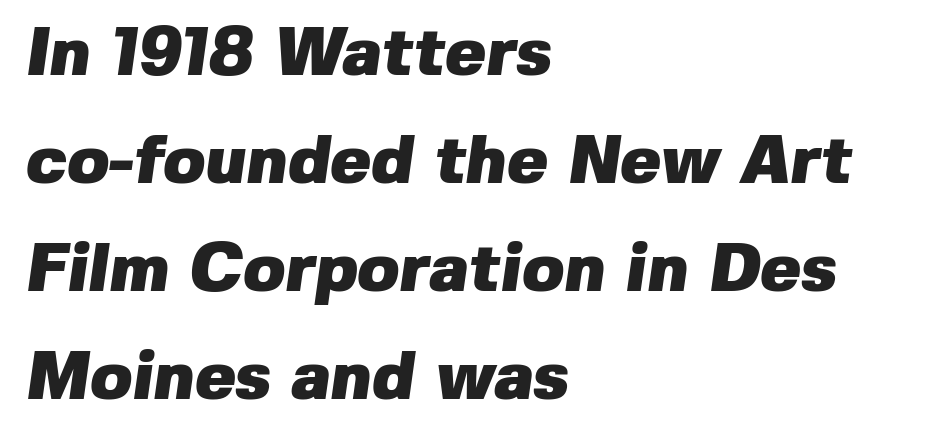
The image shows 68 px heavy sans-serif type; set left-aligned, normal line spacing (1.59x), normal letter spacing, not underlined; low stroke contrast and a medium x-height.
